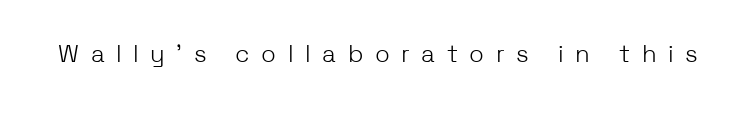
Q: Is the text bold? A: No.
Q: Is the text italic (slanted)? A: No, it is upright.
Q: Is the text underlined? A: No.
Q: Is the spacing between letters normal or unusually wide? A: Unusually wide.
